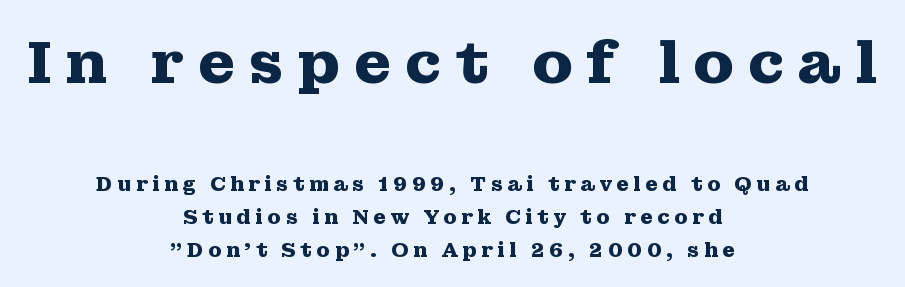
The image shows 60 px heavy, wide serif type, upright; set centered, normal line spacing (1.65x), unusually wide letter spacing (+0.22 em), not underlined; the first (top) block is 3.0x larger; medium stroke contrast and a medium x-height.
